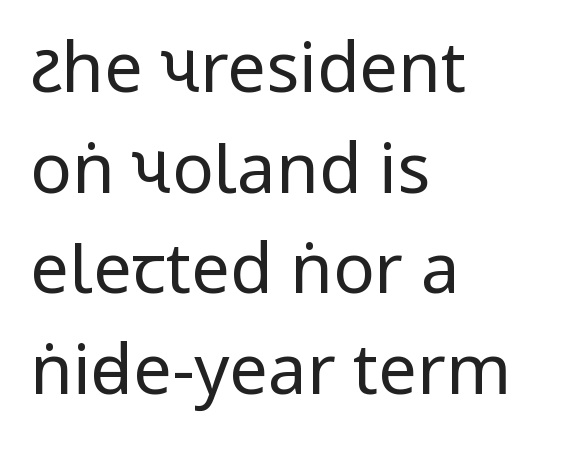
In terms of posture, this sample is upright. The strokes carry an ordinary text weight at most. These lines are rendered in a variable-pitch font. The block of text has a typical density, with ordinary space between rows. Does the type have serifs? No, each stem ends abruptly.
